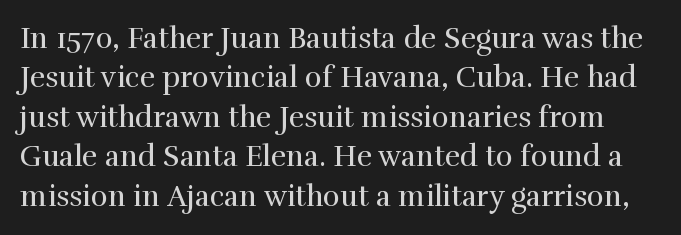
{"serif": "yes", "italic": "no", "bold": "no", "weight": "regular", "width": "normal", "stroke_contrast": "high", "x_height": "medium", "monospaced": "no", "underline": "no", "line_spacing": "normal", "line_spacing_ratio": 1.36, "letter_spacing": "normal", "letter_spacing_em": 0.0, "glyph_px": 29}
